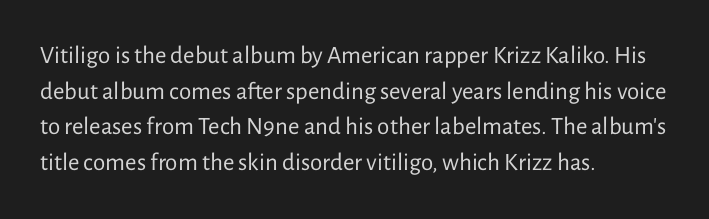
{"italic": "no", "bold": "no", "underline": "no", "align": "left", "line_spacing": "normal", "line_spacing_ratio": 1.43, "letter_spacing": "normal", "letter_spacing_em": 0.0, "glyph_px": 25}
